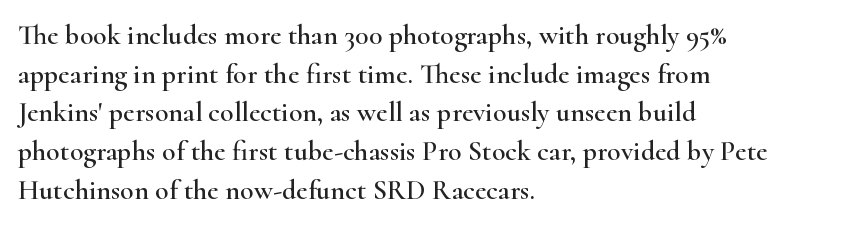
{"serif": "yes", "italic": "no", "width": "wide", "stroke_contrast": "high", "x_height": "small", "monospaced": "no", "underline": "no", "align": "left", "line_spacing": "normal", "line_spacing_ratio": 1.38, "letter_spacing": "normal", "letter_spacing_em": 0.0, "glyph_px": 28}
